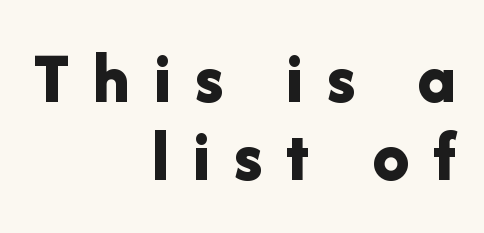
Clear beneath every line of the passage. It's the straight-up-and-down kind of type. The vertical gap from one line to the next is small. You could not count columns in this text — the font is proportionally spaced. The setting favours the right margin, as signatures and pull-quotes sometimes do. The designer went with a sans here, leaving each stem footless.
